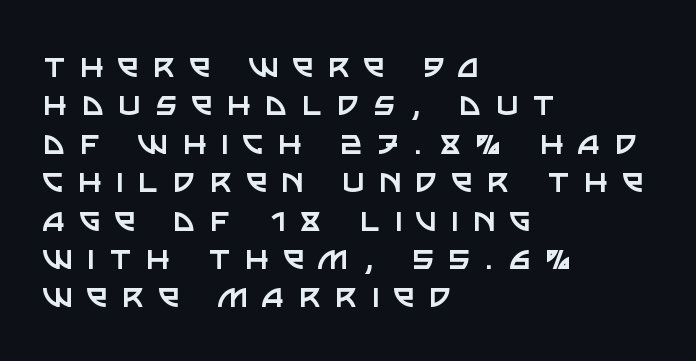
The image shows 38 px regular-weight sans-serif type, upright; set left-aligned, tight line spacing (1.01x), unusually wide letter spacing (+0.38 em), not underlined; low stroke contrast and a large x-height.
